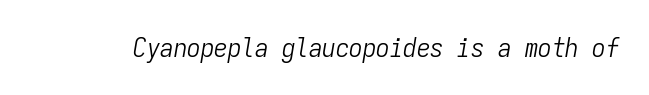
{"italic": "yes", "lean": "right", "slant_degrees": 9, "bold": "no", "underline": "no", "letter_spacing": "normal", "letter_spacing_em": 0.0, "glyph_px": 27}
